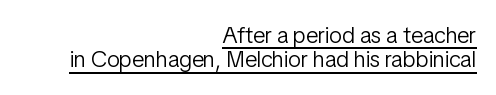
The image shows 23 px text type, upright; set right-aligned, tight line spacing (1.06x), normal letter spacing, underlined.
